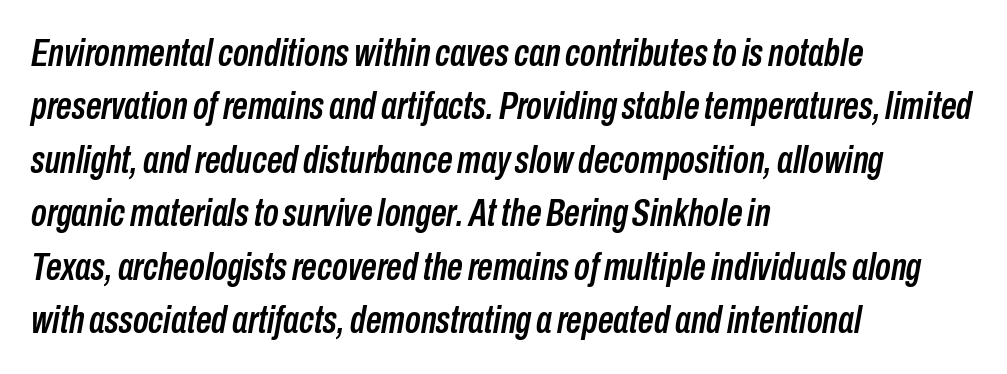
Horizontal alignment here is leftward, the default for most running prose. Interline gaps are of average width in this sample. The face used here is rendered with its standard letterfit. Do the characters align in a grid? No, the font is proportional. The whole block is typeset with a tilt. Plain, unruled lines of type.
